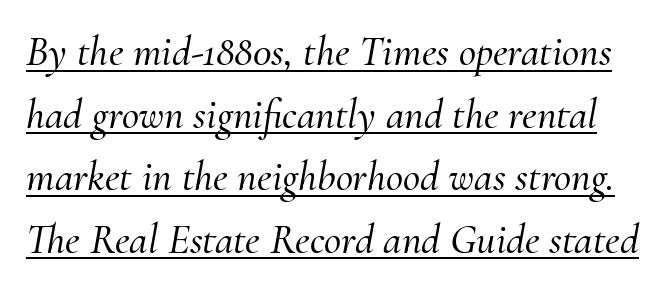
The image shows 42 px serif type, italic (leaning right); set normal line spacing (1.49x), normal letter spacing, underlined; medium stroke contrast and a small x-height.
